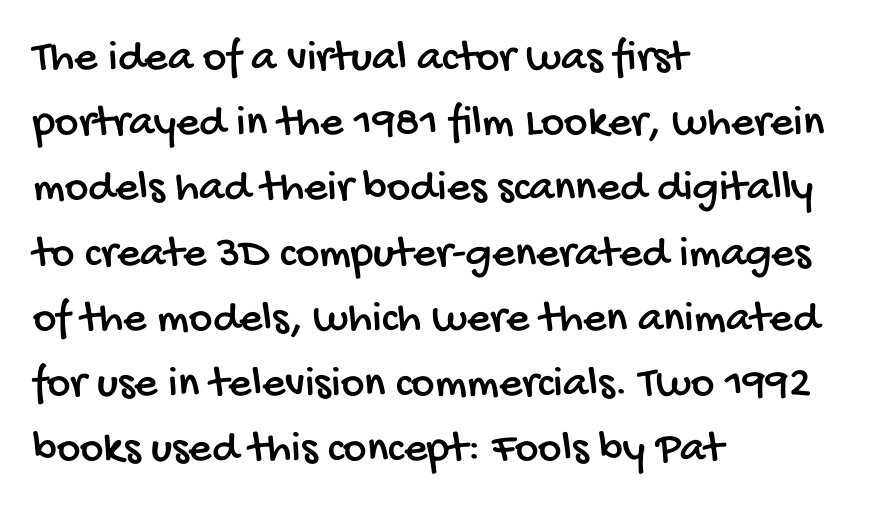
You can tell from the bare stems that sans-serif type was used. The passage shown is typed in a proportional face where columns would drift. Horizontal bands of white between lines are of average thickness. A classic flush-left, rag-right setting is used for this passage.
